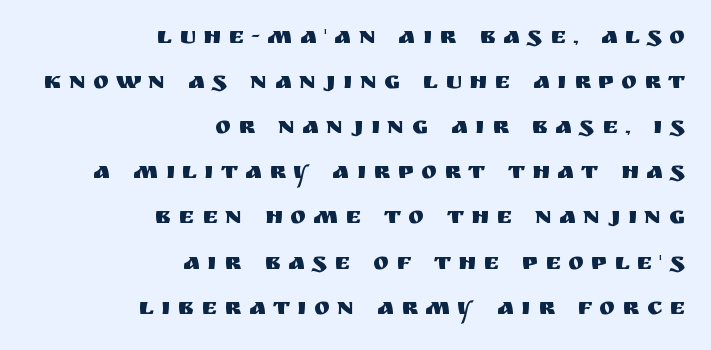
How are the letters spaced? Widely, with obvious added tracking. The words here are not underlined. Short and long lines alike share a common ending point at right. The specimen reads as upright at a glance.
